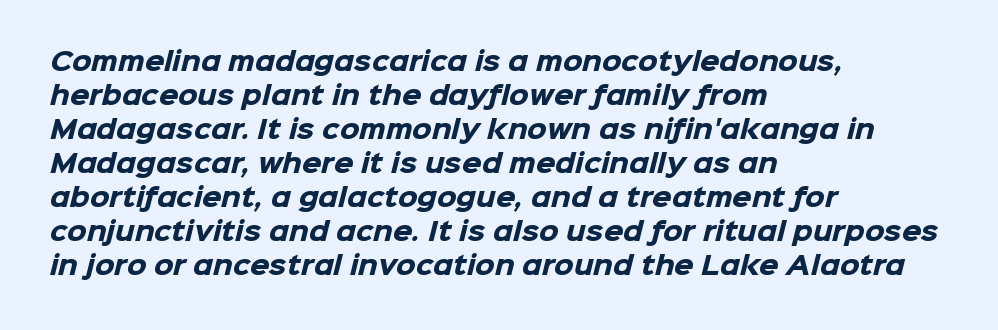
{"bold": "yes", "underline": "no", "align": "left", "line_spacing": "normal", "line_spacing_ratio": 1.36, "letter_spacing": "normal", "letter_spacing_em": 0.0, "glyph_px": 25}
